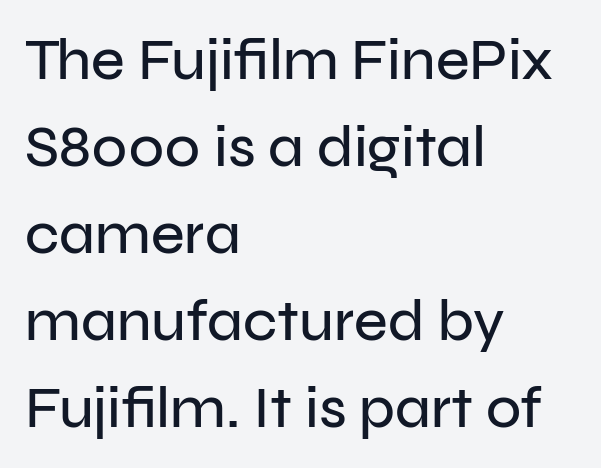
Just letters on the line, the space beneath them empty. In terms of posture, this sample is upright. In terms of letterform style, serifs are entirely absent. The passage shown is typed in a proportional face where columns would drift. This sample uses plain, unmodified letter spacing.
